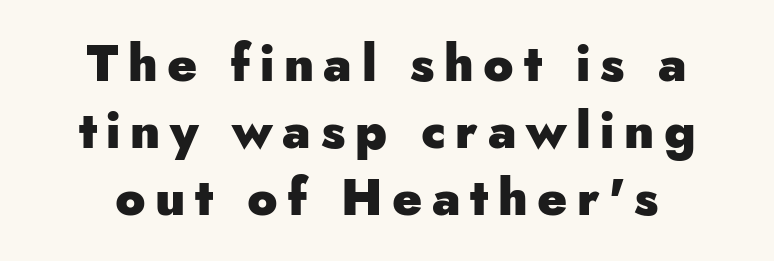
Each letter keeps its own natural width here, so spacing adapts to shape. The passage shown is not underscored anywhere. This is the regular roman posture of the typeface. The rows are spaced the way most documents space them. Students, this is bold: see how much ink each stroke carries.
